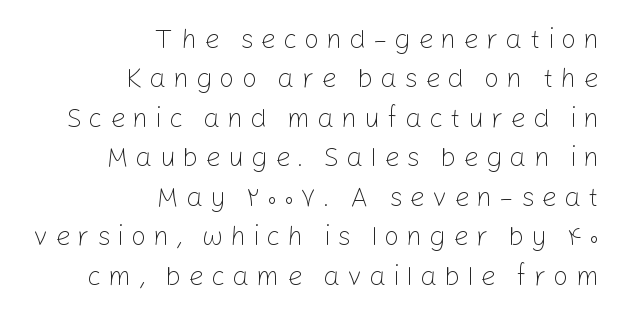
Q: Is the text bold? A: No.
Q: Is the text italic (slanted)? A: No, it is upright.
Q: Is the text underlined? A: No.
Q: How is the paragraph aligned? A: Right-aligned.
Q: Is the spacing between letters normal or unusually wide? A: Unusually wide.
Q: Is the spacing between lines tight, normal or loose? A: Normal.
